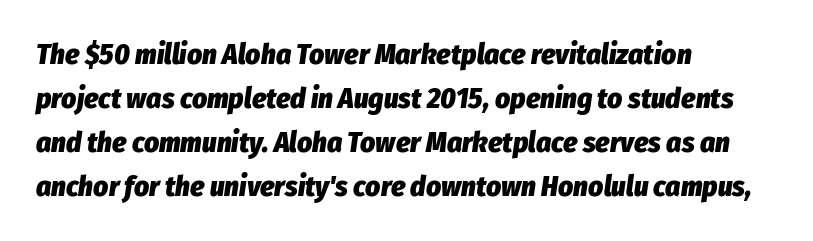
{"italic": "yes", "lean": "right", "slant_degrees": 8, "bold": "yes", "weight": "heavy", "width": "condensed", "stroke_contrast": "low", "x_height": "medium", "monospaced": "no", "underline": "no", "align": "left", "line_spacing": "normal", "line_spacing_ratio": 1.52, "letter_spacing": "normal", "letter_spacing_em": 0.0, "glyph_px": 29}
